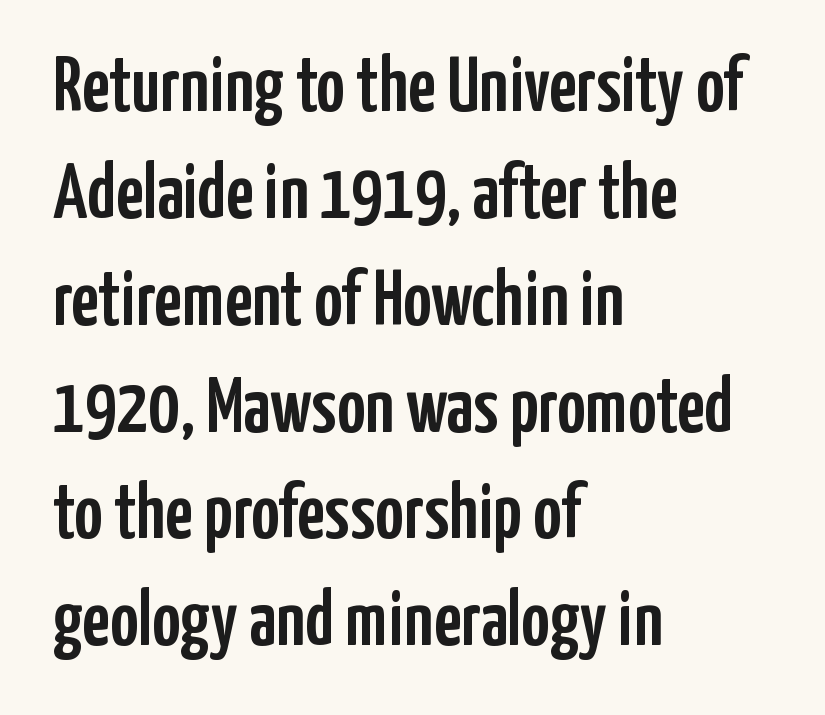
Q: Is the text italic (slanted)? A: No, it is upright.
Q: Is the typeface a serif or a sans-serif typeface? A: Sans-serif.
Q: Is the text underlined? A: No.
Q: How is the paragraph aligned? A: Left-aligned.
Q: Is the spacing between letters normal or unusually wide? A: Normal.
Q: Is the spacing between lines tight, normal or loose? A: Normal.
Q: Width (condensed, normal, or wide)? A: Condensed.
Q: Stroke contrast? A: Low.
Q: x-height? A: Medium.
Q: Monospaced? A: No.
